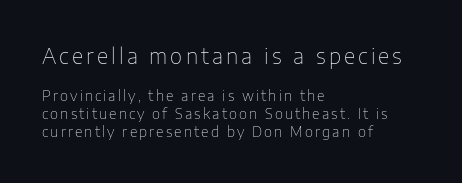
You get the large type first, then a drop to smaller type. The characters are drawn with everyday or finer stroke widths. Italic? Not at all — the glyphs are vertical. One-word summary of the alignment: left.
